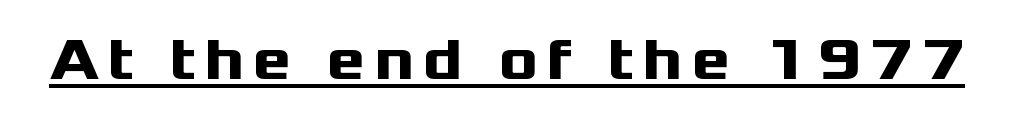
The font's upright variant was chosen for this text. The letters advance in unequal steps, a hallmark of proportional type. Summary of weight: heavy, a full bold. This rendering employs a face without finishing strokes, i.e., a sans-serif. The glyphs are accompanied by a horizontal stroke just below them.
